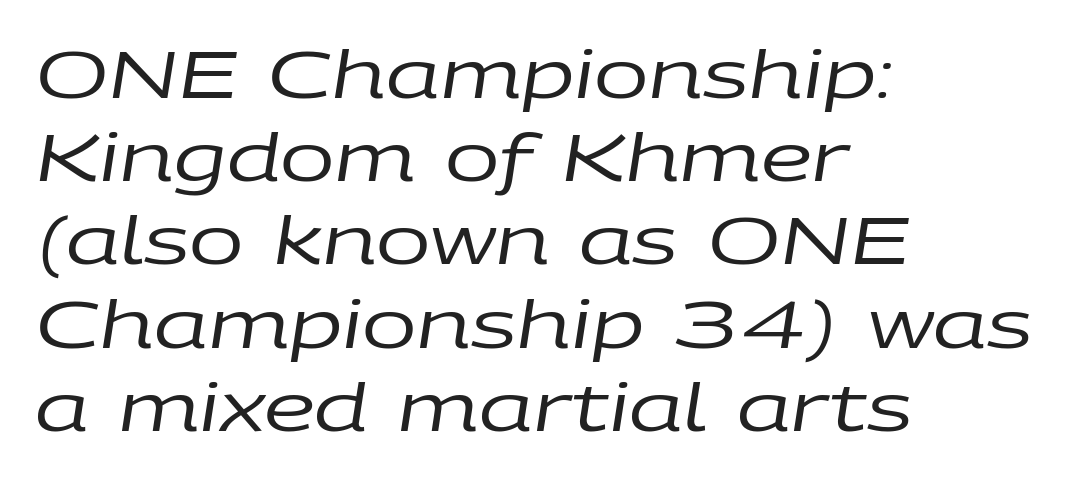
This sample uses plain, unmodified letter spacing. The face used here has a pronounced slope to its letters. Compared with typical paragraphs, the rows here are spaced about the same. One-word summary of the alignment: left.
